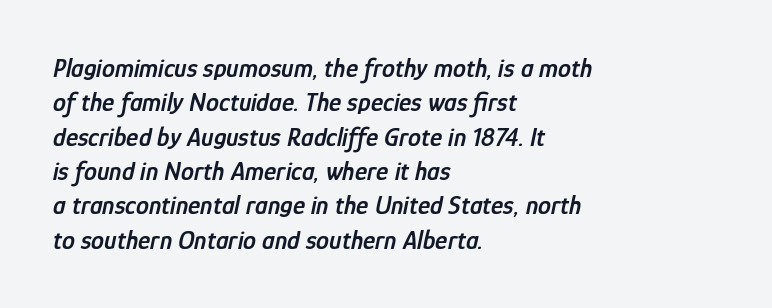
A fair bit of extra ink — the face is semibold, not bold. Between one letter and the next there's only the usual sliver of space. This rendering features lettering with no underline. Which margin do the lines hug? The left one — the right edge is uneven. The passage shown leans; its letterforms are oblique. Honestly, the row spacing looks completely unremarkable.
